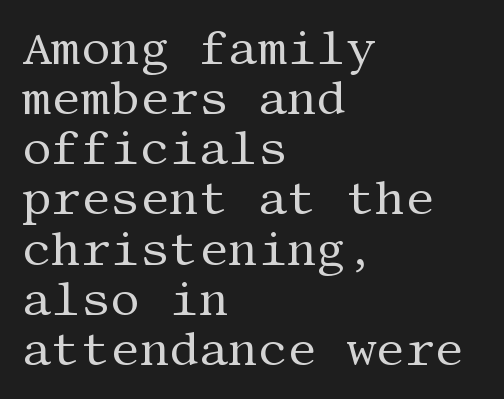
Q: Is the text bold? A: No.
Q: Is the text italic (slanted)? A: No, it is upright.
Q: Is the typeface a serif or a sans-serif typeface? A: Serif.
Q: Is the text underlined? A: No.
Q: How is the paragraph aligned? A: Left-aligned.
Q: Is the spacing between letters normal or unusually wide? A: Normal.
Q: Is the spacing between lines tight, normal or loose? A: Tight.
Q: Width (condensed, normal, or wide)? A: Normal.
Q: Stroke contrast? A: Medium.
Q: x-height? A: Large.
